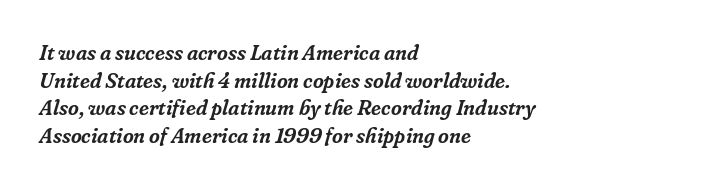
The image shows 21 px text type, italic (leaning right); set left-aligned, normal line spacing (1.32x), normal letter spacing, not underlined.
